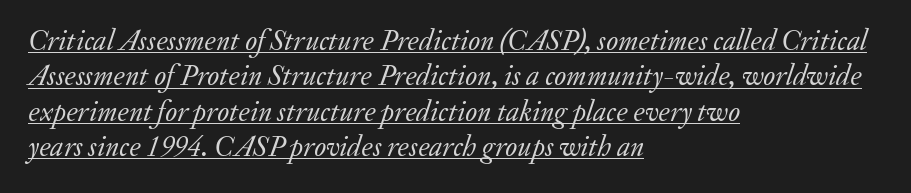
The image shows 29 px regular-weight serif type, italic (leaning right); set left-aligned, line spacing 1.22x, normal letter spacing, underlined; low stroke contrast and a small x-height.
